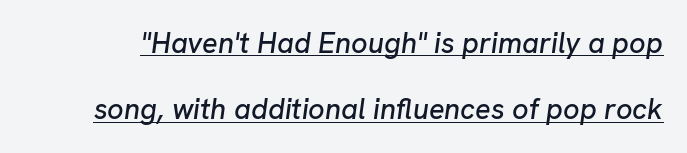
Q: Is the text italic (slanted)? A: Yes, it leans right by about 8 degrees.
Q: Is the text underlined? A: Yes.
Q: Is the spacing between letters normal or unusually wide? A: Normal.
Q: Is the spacing between lines tight, normal or loose? A: Loose.
Q: Width (condensed, normal, or wide)? A: Normal.
Q: Stroke contrast? A: Low.
Q: x-height? A: Medium.
Q: Monospaced? A: No.
